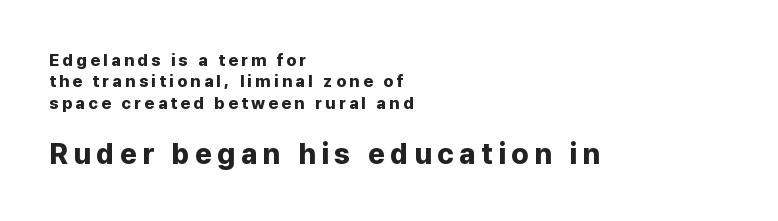
The image shows 29 px bold sans-serif type, upright; set left-aligned, normal line spacing (1.26x), not underlined; the second (bottom) block is 1.71x larger; low stroke contrast and a medium x-height.
